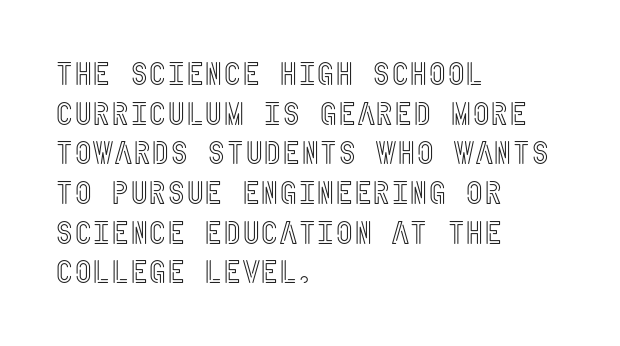
The lines in this sample share a left origin and differ only in where they stop. Short note: letters normally spaced. The strip under each line holds only bare page. Ascenders rise straight up at ninety degrees.
